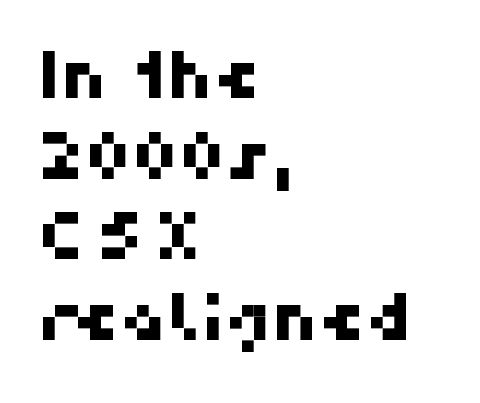
The image shows 65 px sans-serif type; set left-aligned, line spacing 1.24x, normal letter spacing, not underlined; high stroke contrast and a medium x-height.
